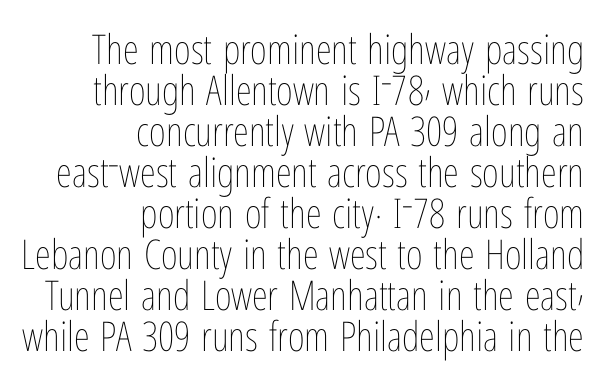
The image shows 41 px thin, condensed type, upright; set right-aligned, tight line spacing (1.0x), normal letter spacing, not underlined; low stroke contrast and a medium x-height.
